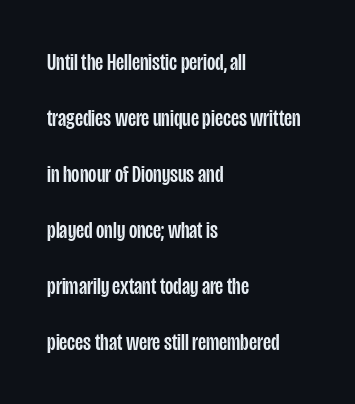
{"italic": "no", "underline": "no", "align": "left", "line_spacing": "loose", "line_spacing_ratio": 2.33, "letter_spacing": "normal", "letter_spacing_em": 0.0, "glyph_px": 24}
